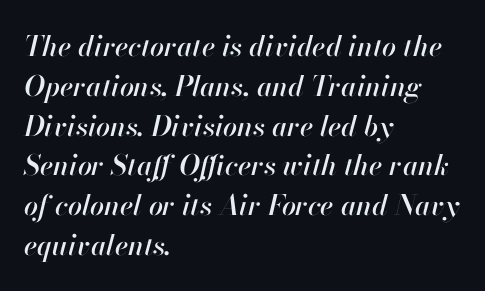
The image shows 28 px text type, italic (leaning right); set left-aligned, normal line spacing (1.42x), normal letter spacing, not underlined; high stroke contrast and a small x-height.
